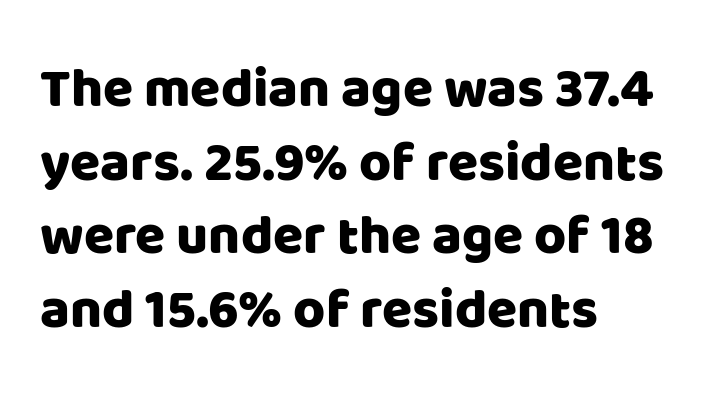
The image shows 55 px sans-serif type, upright; set left-aligned, normal line spacing (1.34x), normal letter spacing, not underlined; low stroke contrast and a large x-height.
